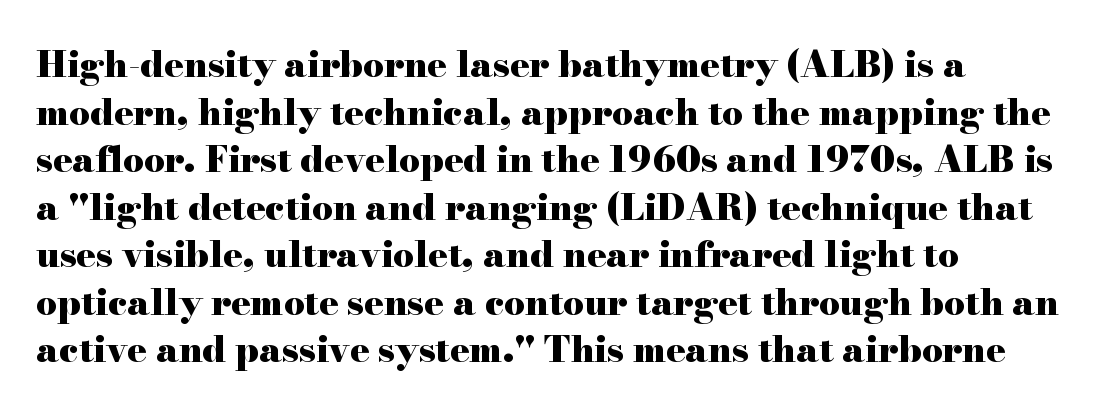
The image shows 36 px heavy, wide serif type, upright; set left-aligned, normal line spacing (1.32x), normal letter spacing, not underlined; high stroke contrast and a small x-height.
